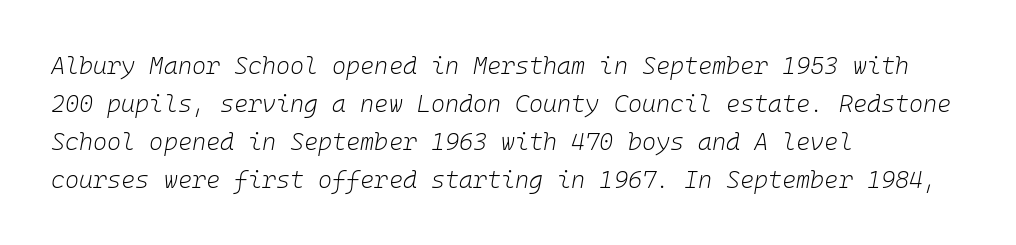
{"italic": "yes", "lean": "right", "slant_degrees": 10, "bold": "no", "underline": "no", "align": "left", "line_spacing": "normal", "line_spacing_ratio": 1.58, "letter_spacing": "normal", "letter_spacing_em": 0.0, "glyph_px": 24}
